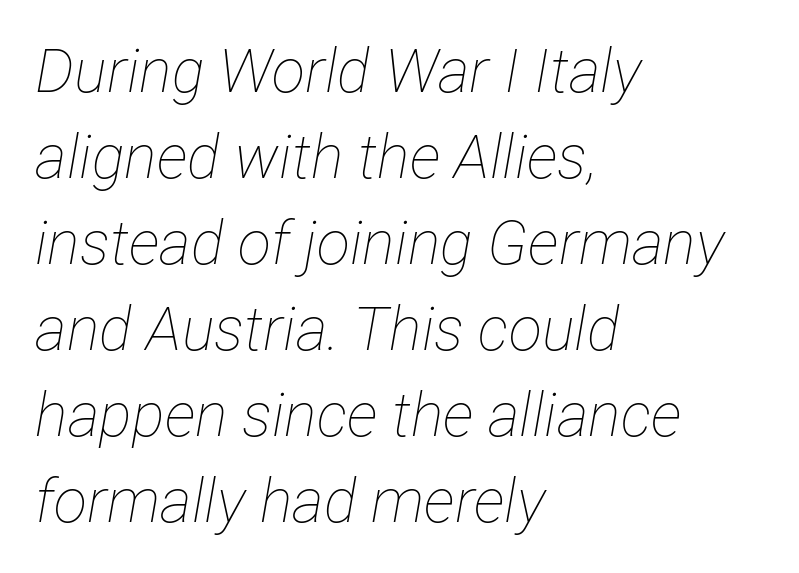
Q: Is the text bold? A: No.
Q: Is the text italic (slanted)? A: Yes, it leans right by about 12 degrees.
Q: Is the text underlined? A: No.
Q: How is the paragraph aligned? A: Left-aligned.
Q: Is the spacing between letters normal or unusually wide? A: Normal.
Q: Is the spacing between lines tight, normal or loose? A: Normal.
Q: Width (condensed, normal, or wide)? A: Condensed.
Q: Stroke contrast? A: Low.
Q: x-height? A: Medium.
Q: Monospaced? A: No.
